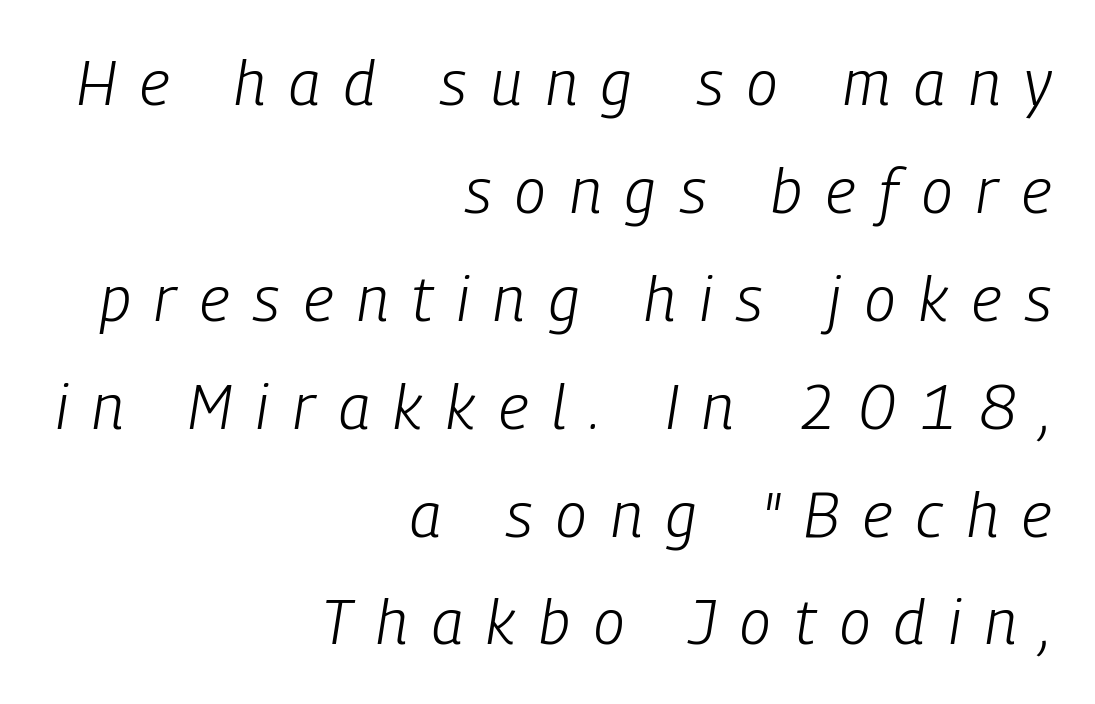
{"italic": "yes", "lean": "right", "slant_degrees": 9, "bold": "no", "weight": "light", "width": "condensed", "stroke_contrast": "low", "x_height": "medium", "monospaced": "no", "underline": "no", "align": "right", "line_spacing_ratio": 1.74, "letter_spacing": "wide", "letter_spacing_em": 0.39, "glyph_px": 62}
